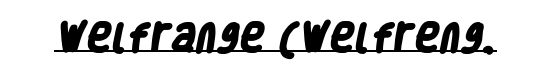
Font category for this specimen: sans-serif. The passage shown is typed in a proportional face where columns would drift. The rendering keeps characters at their native spacing. Underlining? Definitely there.
